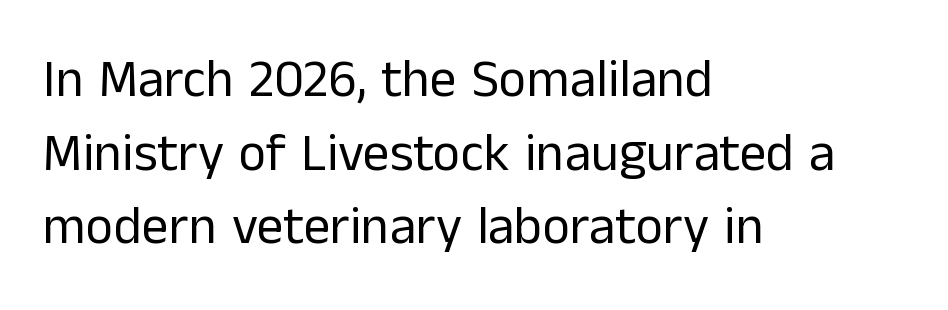
The image shows 53 px regular-weight sans-serif type, upright; set left-aligned, normal line spacing (1.39x), normal letter spacing, not underlined; low stroke contrast and a medium x-height.
